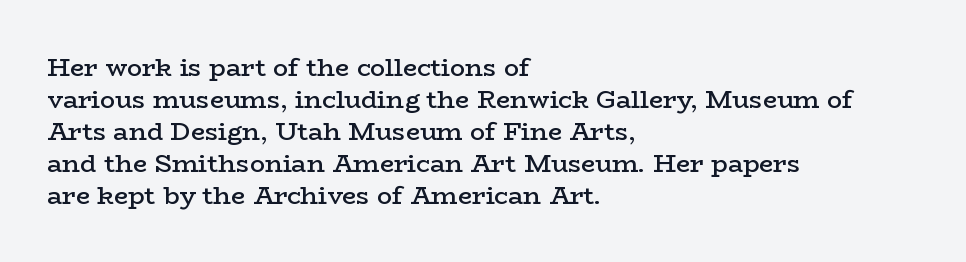
{"italic": "no", "bold": "semi", "underline": "no", "align": "left", "line_spacing": "normal", "line_spacing_ratio": 1.28, "letter_spacing": "normal", "letter_spacing_em": 0.0, "glyph_px": 25}
